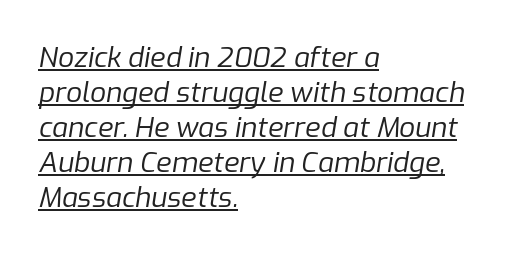
{"italic": "yes", "lean": "right", "slant_degrees": 9, "bold": "no", "weight": "regular", "width": "normal", "stroke_contrast": "low", "x_height": "medium", "monospaced": "no", "underline": "yes", "align": "left", "line_spacing": "normal", "line_spacing_ratio": 1.25, "letter_spacing": "normal", "letter_spacing_em": 0.0, "glyph_px": 28}
